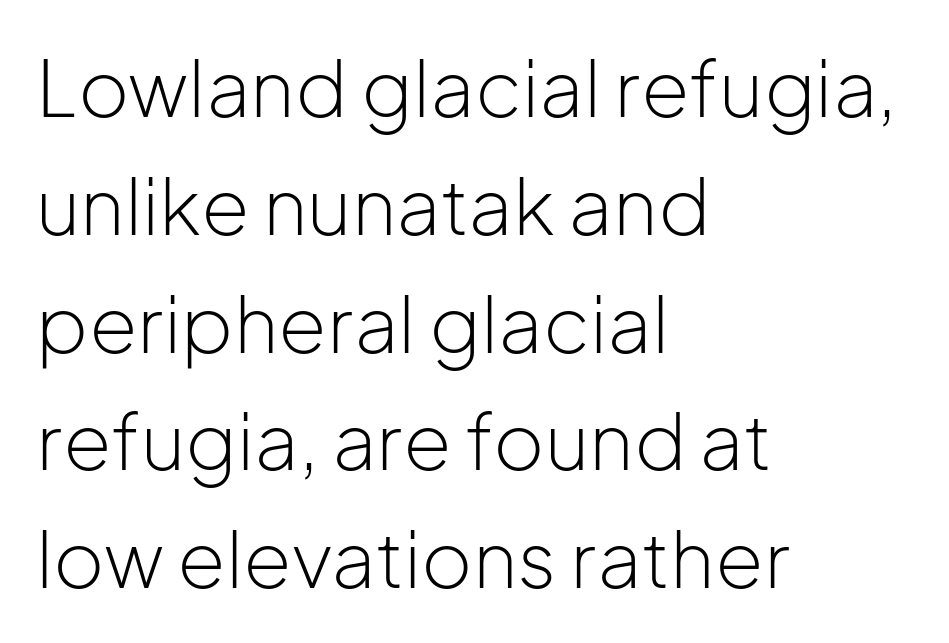
Q: Is the text bold? A: No.
Q: Is the text italic (slanted)? A: No, it is upright.
Q: Is the typeface a serif or a sans-serif typeface? A: Sans-serif.
Q: Is the text underlined? A: No.
Q: How is the paragraph aligned? A: Left-aligned.
Q: Is the spacing between letters normal or unusually wide? A: Normal.
Q: Is the spacing between lines tight, normal or loose? A: Normal.
Q: Width (condensed, normal, or wide)? A: Normal.
Q: Stroke contrast? A: Low.
Q: x-height? A: Medium.
Q: Monospaced? A: No.
